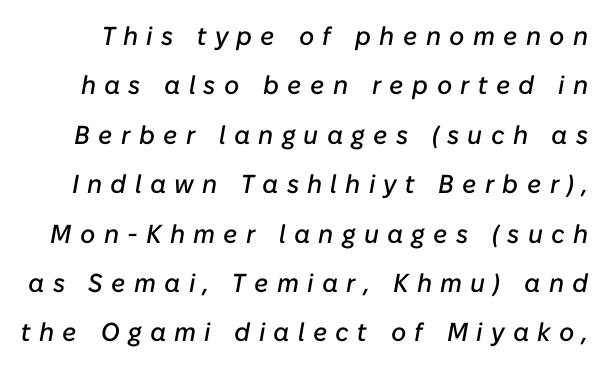
The image shows 26 px text type, italic (leaning right); set loose line spacing (1.9x), unusually wide letter spacing (+0.32 em), not underlined.
